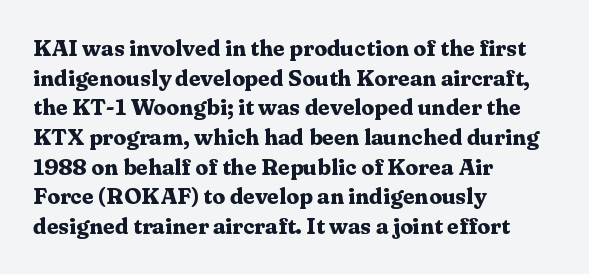
Q: Is the text bold? A: Yes.
Q: Is the text italic (slanted)? A: No, it is upright.
Q: Is the text underlined? A: No.
Q: How is the paragraph aligned? A: Left-aligned.
Q: Is the spacing between letters normal or unusually wide? A: Normal.
Q: Is the spacing between lines tight, normal or loose? A: Normal.
